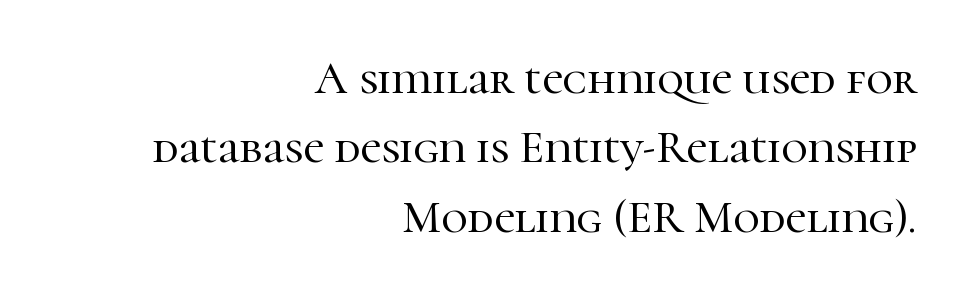
The image shows 46 px serif type, upright; set right-aligned, normal line spacing (1.51x), normal letter spacing, not underlined; high stroke contrast and a medium x-height.
